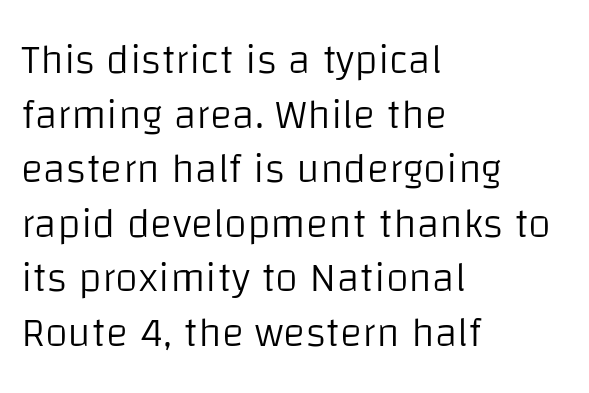
{"serif": "no", "italic": "no", "bold": "no", "weight": "light", "width": "normal", "stroke_contrast": "low", "x_height": "large", "monospaced": "no", "underline": "no", "align": "left", "line_spacing": "normal", "line_spacing_ratio": 1.3, "letter_spacing": "normal", "letter_spacing_em": 0.0, "glyph_px": 42}
